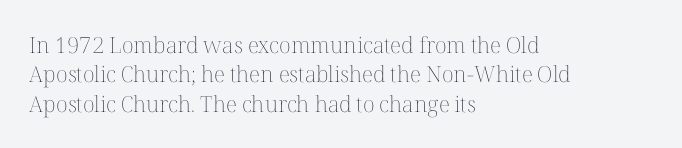
The image shows 22 px text type, upright; set left-aligned, normal line spacing (1.34x), normal letter spacing, not underlined.
